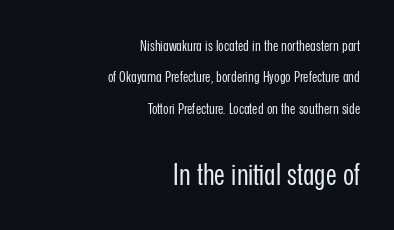
The image shows 30 px regular-weight, condensed sans-serif type, upright; set right-aligned, loose line spacing (2.09x), normal letter spacing, not underlined; the second (bottom) block is 2.0x larger; low stroke contrast and a medium x-height.
